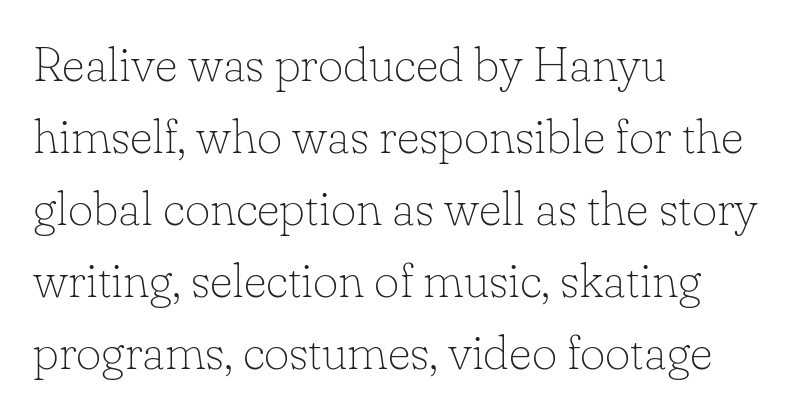
Is there any slant? The stems are plumb. Leftover space on each line is placed entirely after the last word. Type without underlining. Each word holds together tightly as a unit, with standard inter-letter gaps.
